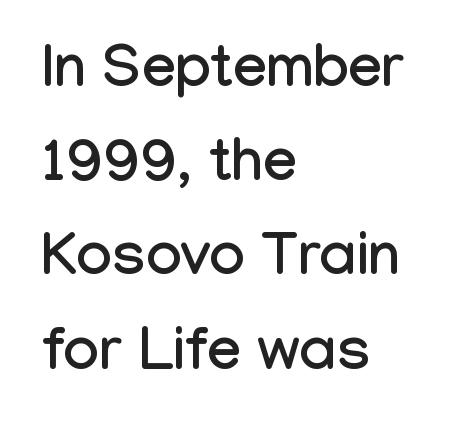
The image shows 60 px condensed sans-serif type, upright; set left-aligned, normal line spacing (1.57x), normal letter spacing, not underlined; low stroke contrast and a medium x-height.
